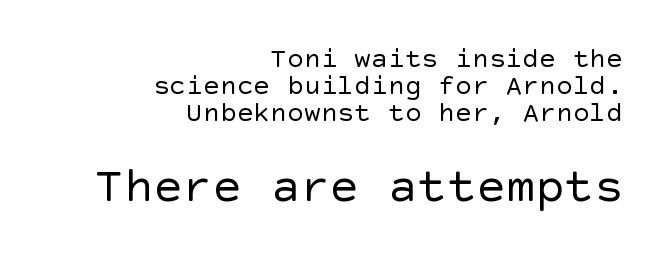
Q: Is the text bold? A: No.
Q: Is the text italic (slanted)? A: No, it is upright.
Q: Is the typeface a serif or a sans-serif typeface? A: Sans-serif.
Q: Is the text underlined? A: No.
Q: How is the paragraph aligned? A: Right-aligned.
Q: Is the spacing between letters normal or unusually wide? A: Normal.
Q: Is the spacing between lines tight, normal or loose? A: Tight.
Q: Which block of text is set in a larger size, the first (top) or the second (bottom)? A: The second (bottom) one.
Q: Width (condensed, normal, or wide)? A: Normal.
Q: x-height? A: Large.
